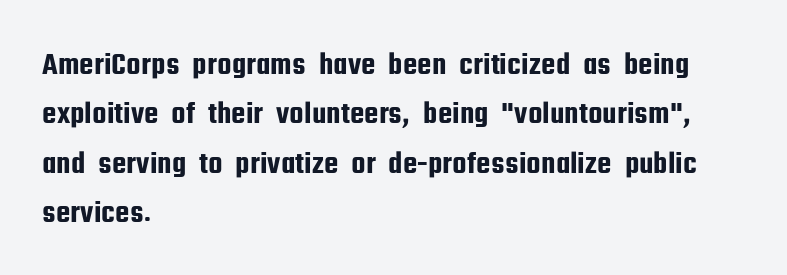
The image shows 32 px condensed sans-serif type, upright; set left-aligned, normal line spacing (1.54x), normal letter spacing, not underlined; low stroke contrast and a medium x-height.
